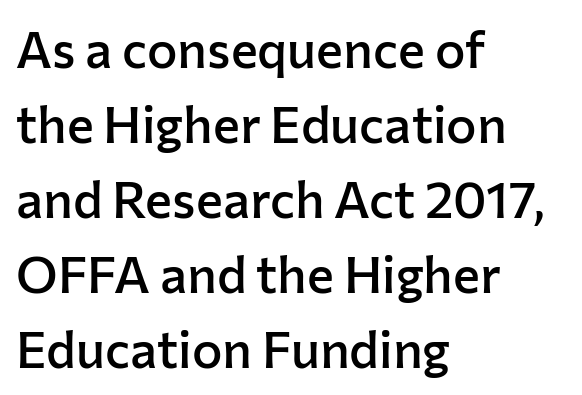
Q: Is the text bold? A: Semi-bold.
Q: Is the text italic (slanted)? A: No, it is upright.
Q: Is the typeface a serif or a sans-serif typeface? A: Sans-serif.
Q: Is the text underlined? A: No.
Q: How is the paragraph aligned? A: Left-aligned.
Q: Is the spacing between letters normal or unusually wide? A: Normal.
Q: Is the spacing between lines tight, normal or loose? A: Normal.
Q: Width (condensed, normal, or wide)? A: Normal.
Q: Stroke contrast? A: Low.
Q: x-height? A: Medium.
Q: Monospaced? A: No.
